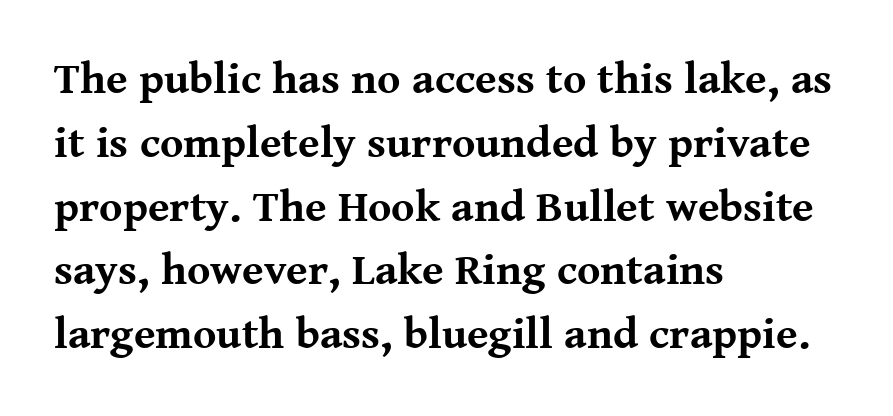
{"serif": "yes", "italic": "no", "bold": "yes", "weight": "bold", "width": "normal", "stroke_contrast": "medium", "x_height": "medium", "monospaced": "no", "underline": "no", "align": "left", "line_spacing": "normal", "line_spacing_ratio": 1.45, "letter_spacing": "normal", "letter_spacing_em": 0.0, "glyph_px": 44}
